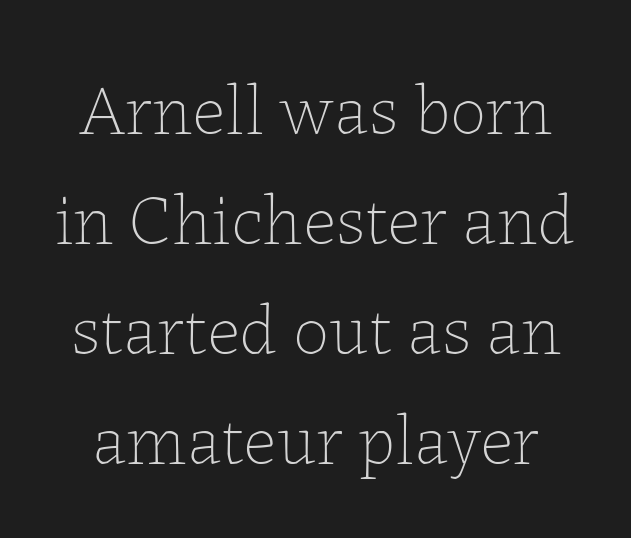
Nobody drew a line under any word here. Each new line begins a customary step beneath the previous one. You could call the tracking neutral — neither tight nor loose. Rendered with straight, roman letterforms. A light-to-regular cut is what we see here. Looks like regular typesetting: each glyph gets only the width it needs.
